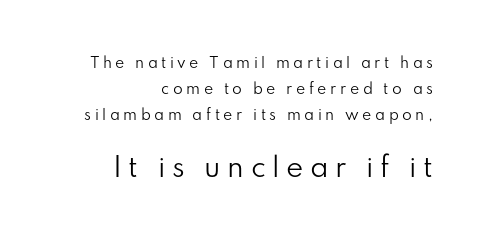
{"italic": "no", "bold": "no", "underline": "no", "align": "right", "line_spacing_ratio": 1.86, "letter_spacing": "wide", "letter_spacing_em": 0.25, "larger_block": "second", "size_ratio": 1.86, "glyph_px": 26}
